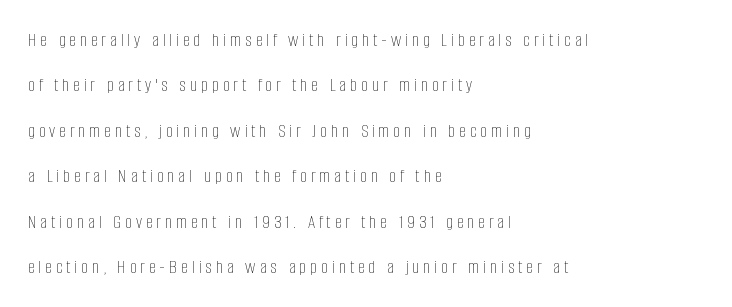
{"italic": "no", "bold": "no", "underline": "no", "align": "left", "line_spacing": "loose", "line_spacing_ratio": 2.27, "glyph_px": 20}
